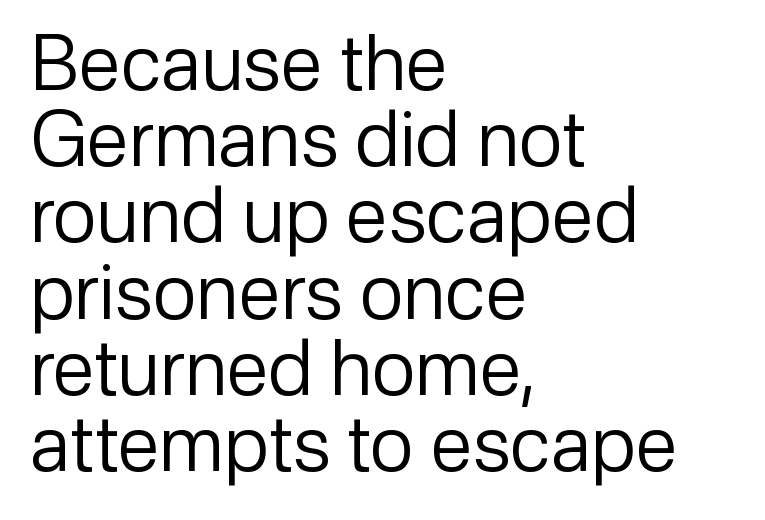
{"serif": "no", "italic": "no", "bold": "no", "weight": "regular", "width": "normal", "stroke_contrast": "low", "x_height": "medium", "monospaced": "no", "underline": "no", "align": "left", "line_spacing": "tight", "line_spacing_ratio": 0.99, "letter_spacing": "normal", "letter_spacing_em": 0.0, "glyph_px": 77}
